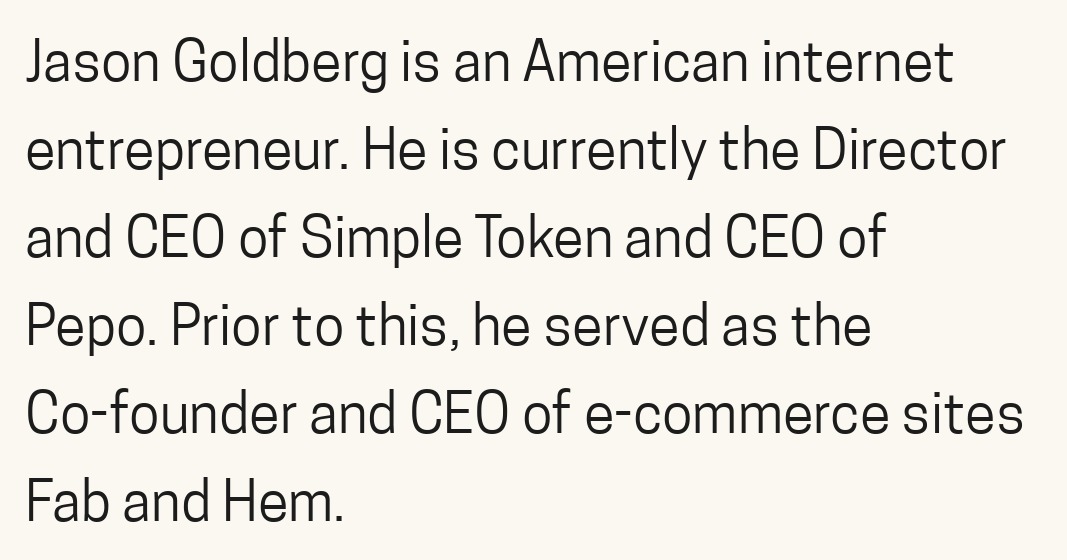
In CSS terms this would be text-align: left. The passage shown is typed in a proportional face where columns would drift. The rendering uses a moderate line-height, typical for paragraphs. Underlining? Definitely not there.
